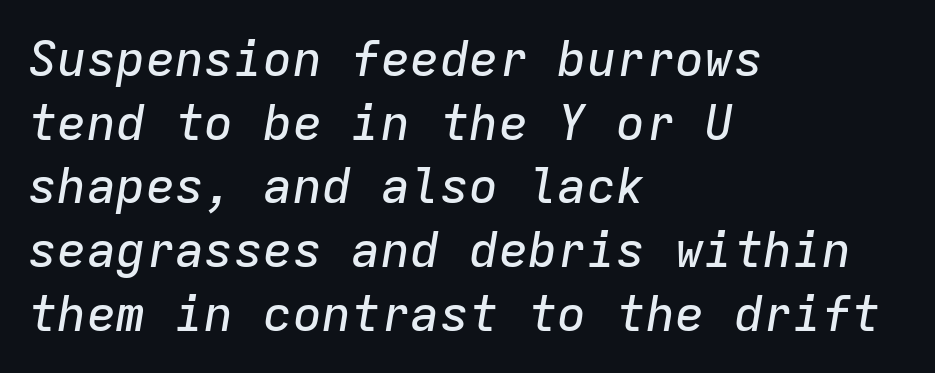
In terms of letterspacing, this is plain default setting. Visually the block forms a straight wall on the left and a jagged coastline on the right. The passage shown is not underscored anywhere. Students, observe: this is what conventionally led text looks like. Each letter, wide or thin by design, is forced into the same width here.
